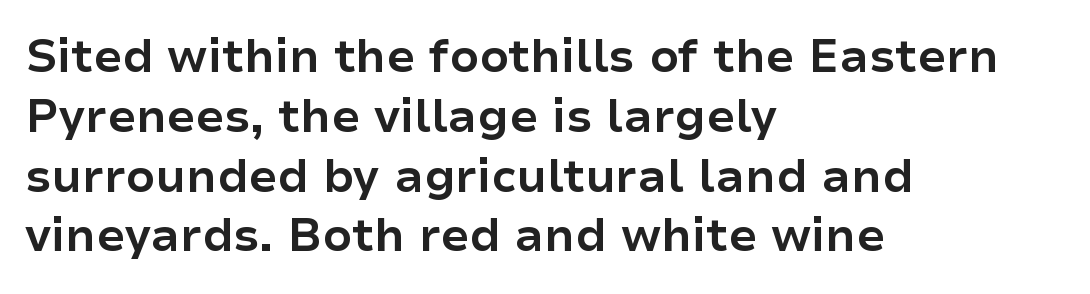
Is the letter spacing exaggerated? No — it looks like the ordinary default. Reading down the block, your eye returns to a fixed left position each line. Proportional: the letters do not fall into vertical columns. A typesetter would call this leading conventional body-copy spacing. The characters display no serif detailing; their extremities are plain.
